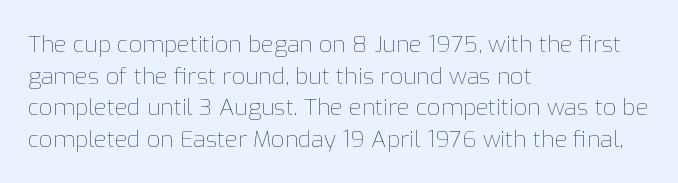
{"italic": "no", "bold": "no", "underline": "no", "align": "left", "line_spacing": "normal", "line_spacing_ratio": 1.37, "letter_spacing": "normal", "letter_spacing_em": 0.0, "glyph_px": 23}
